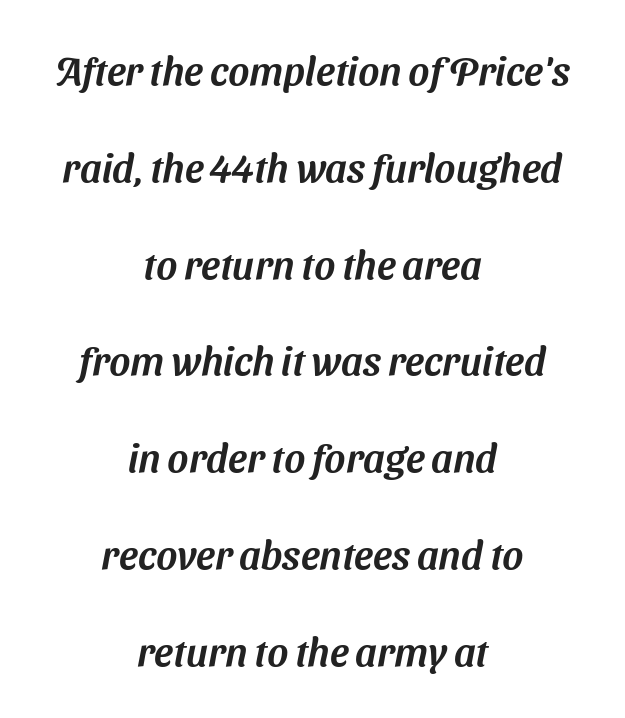
Q: Is the typeface a serif or a sans-serif typeface? A: Sans-serif.
Q: Is the text underlined? A: No.
Q: How is the paragraph aligned? A: Centered.
Q: Is the spacing between letters normal or unusually wide? A: Normal.
Q: Is the spacing between lines tight, normal or loose? A: Loose.
Q: Width (condensed, normal, or wide)? A: Normal.
Q: Stroke contrast? A: Medium.
Q: x-height? A: Medium.
Q: Monospaced? A: No.
